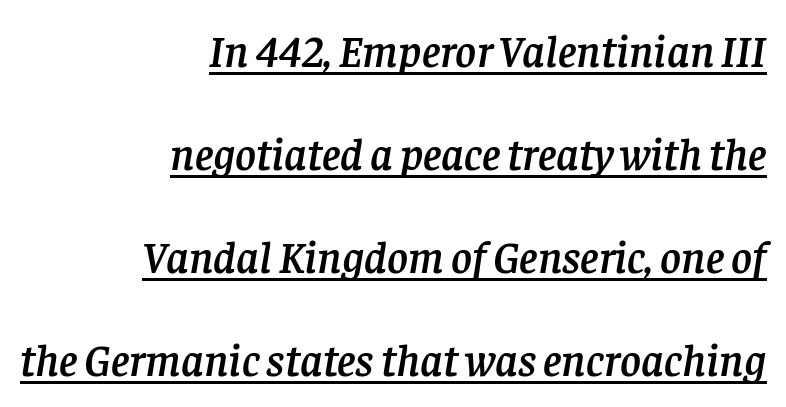
The passage shown is typeset with a serif family. Alignment: flush right. Descenders here cross a horizontal rule under the line. Each new line begins a long way beneath the previous one.
